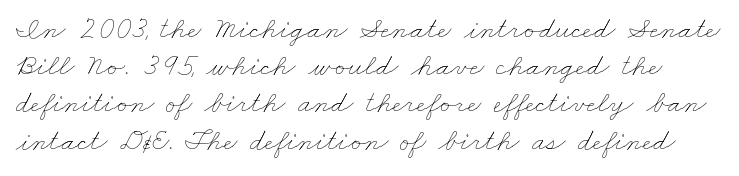
Q: Is the text bold? A: No.
Q: Is the text underlined? A: No.
Q: Is the spacing between letters normal or unusually wide? A: Normal.
Q: Width (condensed, normal, or wide)? A: Wide.
Q: Stroke contrast? A: Low.
Q: x-height? A: Small.
Q: Monospaced? A: No.
